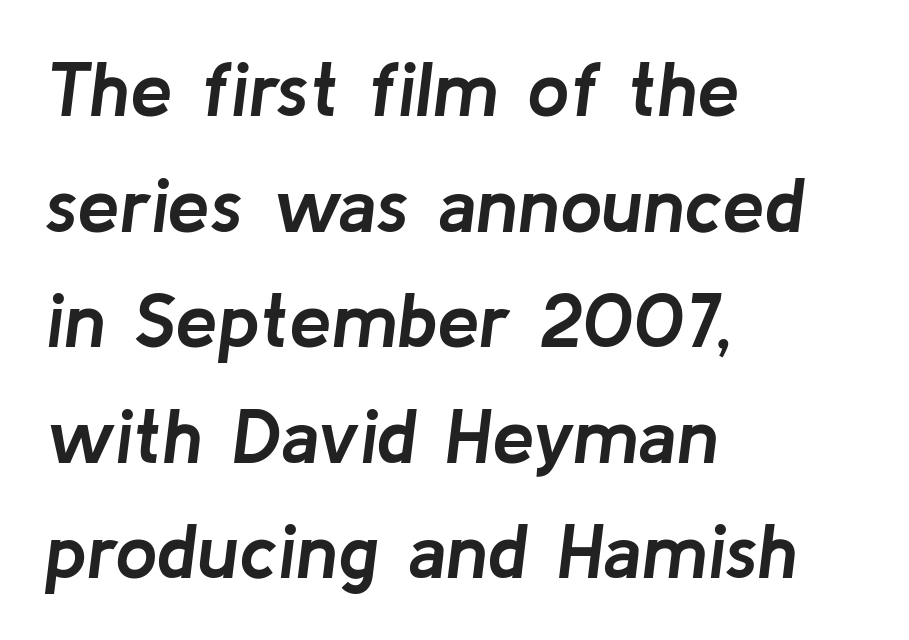
The image shows 76 px semibold type, italic (leaning right); set left-aligned, normal line spacing (1.52x), normal letter spacing, not underlined; low stroke contrast and a medium x-height.
